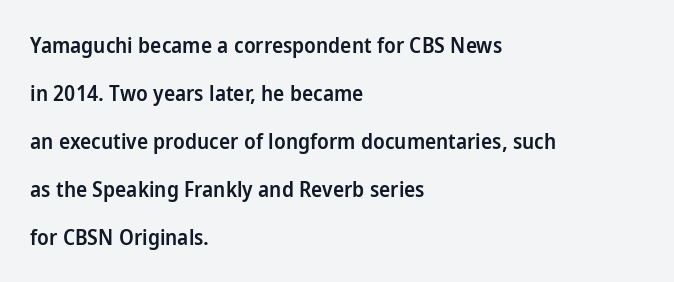
These lines keep a tight, regular rhythm from letter to letter. The letters are semibold — heavier than regular but short of a full bold. Every stem runs plumb, perpendicular to the baseline. Descender tails drop into unmarked territory. Summary of vertical rhythm: relaxed, with wide interline spacing. A student would call this left alignment; a typographer would say flush left, rag right.
